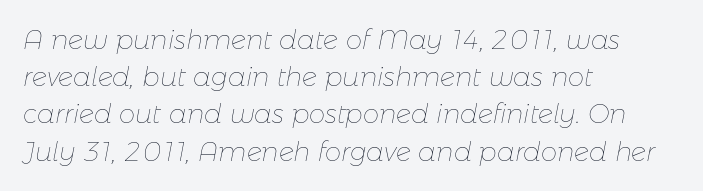
{"italic": "yes", "lean": "right", "slant_degrees": 11, "bold": "no", "underline": "no", "align": "left", "line_spacing": "normal", "line_spacing_ratio": 1.43, "letter_spacing": "normal", "letter_spacing_em": 0.0, "glyph_px": 26}
